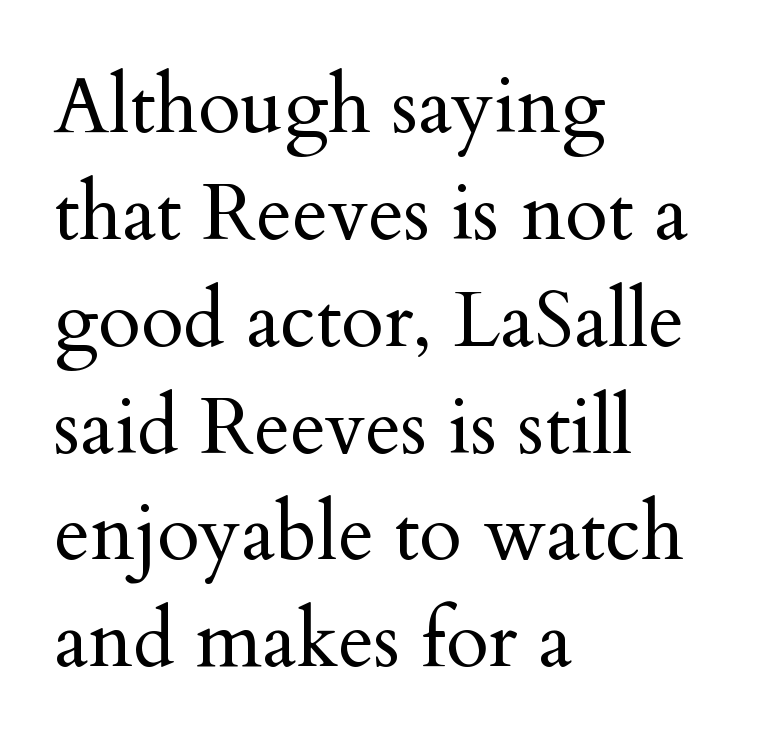
Q: Is the text bold? A: No.
Q: Is the text italic (slanted)? A: No, it is upright.
Q: Is the typeface a serif or a sans-serif typeface? A: Serif.
Q: Is the text underlined? A: No.
Q: How is the paragraph aligned? A: Left-aligned.
Q: Is the spacing between letters normal or unusually wide? A: Normal.
Q: Is the spacing between lines tight, normal or loose? A: Normal.
Q: Width (condensed, normal, or wide)? A: Normal.
Q: Stroke contrast? A: Medium.
Q: x-height? A: Small.
Q: Monospaced? A: No.
